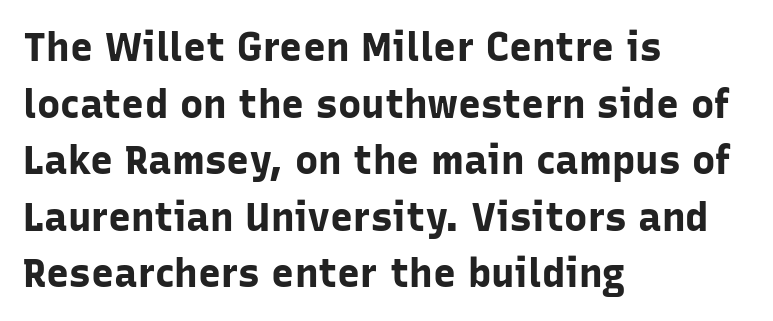
Decoration check: the copy has no underline. Compared with a centered layout, this one pins lines to the left instead. Is there any slant? The stems are plumb. Standard letterfit; no display-style spreading of the glyphs. The lines sit at an ordinary, default distance from one another.
